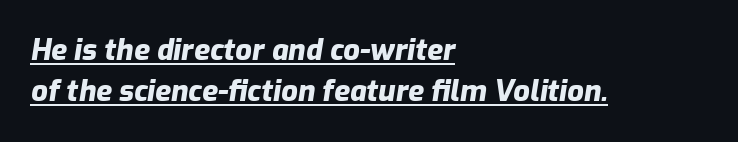
Q: Is the text bold? A: Yes.
Q: Is the text italic (slanted)? A: Yes, it leans right by about 9 degrees.
Q: Is the text underlined? A: Yes.
Q: How is the paragraph aligned? A: Left-aligned.
Q: Is the spacing between letters normal or unusually wide? A: Normal.
Q: Is the spacing between lines tight, normal or loose? A: Normal.
Q: Width (condensed, normal, or wide)? A: Normal.
Q: Stroke contrast? A: Low.
Q: x-height? A: Medium.
Q: Monospaced? A: No.
